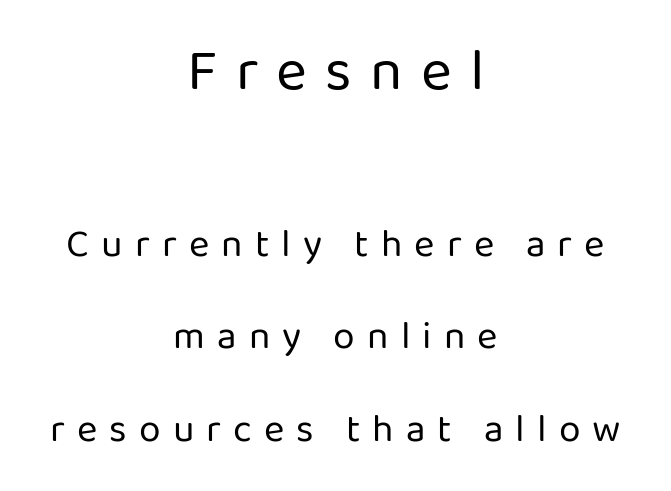
The image shows 59 px regular-weight sans-serif type, upright; set centered, loose line spacing (2.38x), unusually wide letter spacing (+0.31 em), not underlined; the first (top) block is 1.51x larger; low stroke contrast and a medium x-height.
